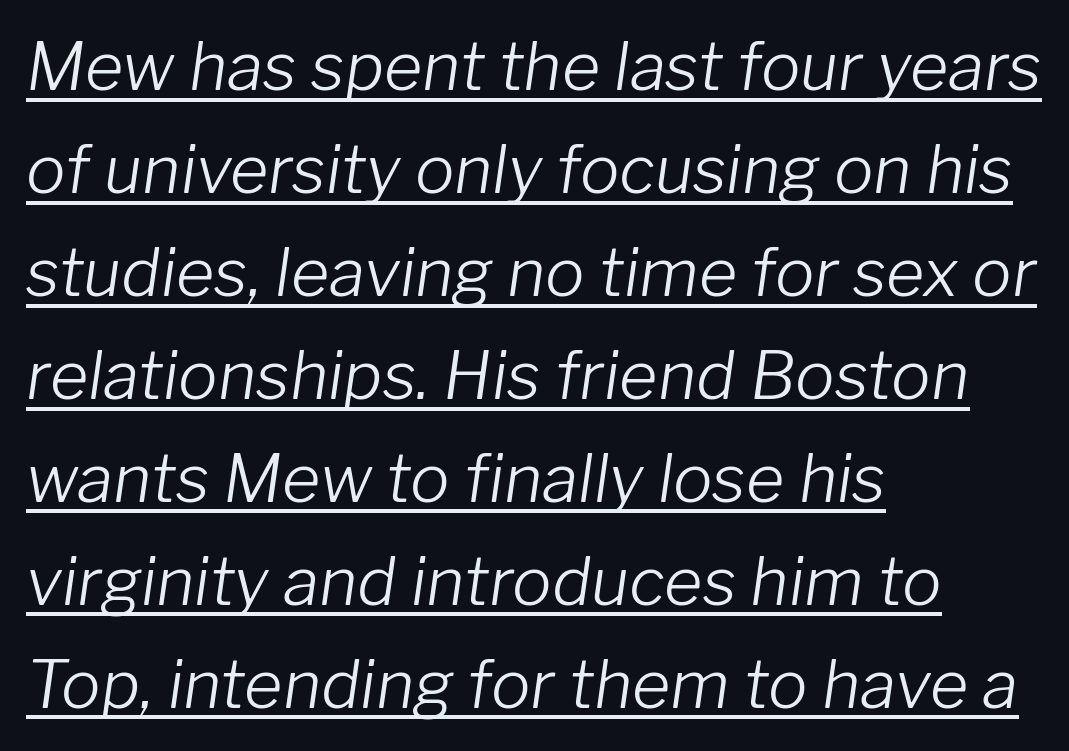
The image shows 66 px light type, italic (leaning right); set left-aligned, normal line spacing (1.56x), normal letter spacing, underlined; low stroke contrast and a medium x-height.
